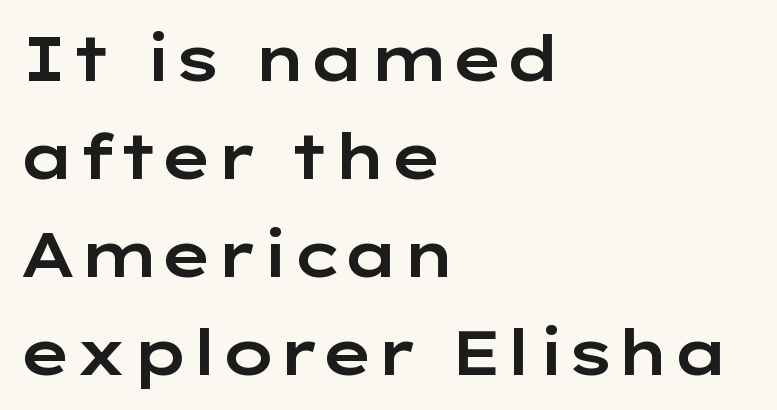
The image shows 62 px wide sans-serif type, upright; set left-aligned, normal line spacing (1.58x), normal letter spacing, not underlined; low stroke contrast and a medium x-height.
